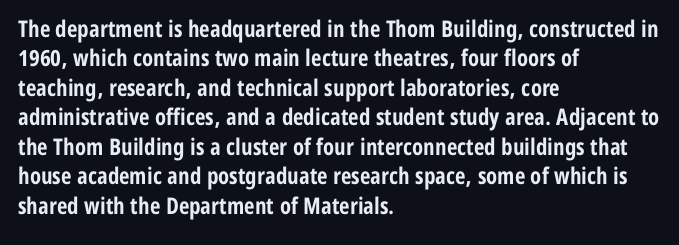
In terms of posture, this sample is upright. Whoever set this chose a conventional vertical rhythm. The space directly below the letters is spotless. A typesetter would call this zero additional tracking.
